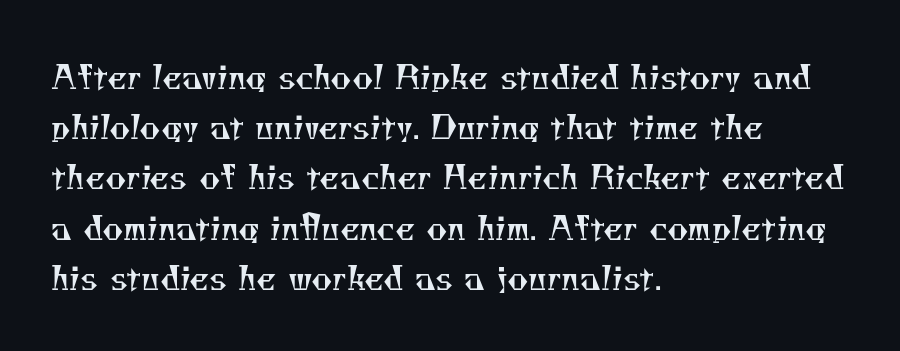
The image shows 32 px regular-weight serif type; set left-aligned, normal line spacing (1.57x), normal letter spacing, not underlined; medium stroke contrast and a small x-height.
